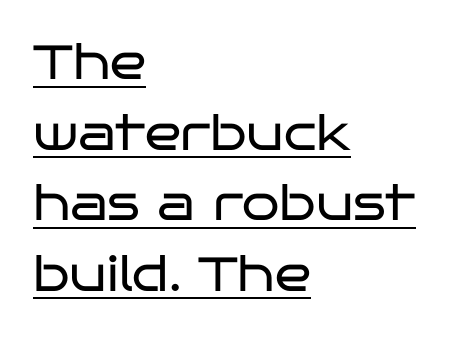
Baseline-to-baseline distance is the conventional proportion of letter height. Posture: vertical. Typographically, this falls in the sans-serif category. Think of a printed novel: that variable character pitch is what you see here. Notice how a bar underscores the lettering throughout. Reading down the block, your eye returns to a fixed left position each line.
